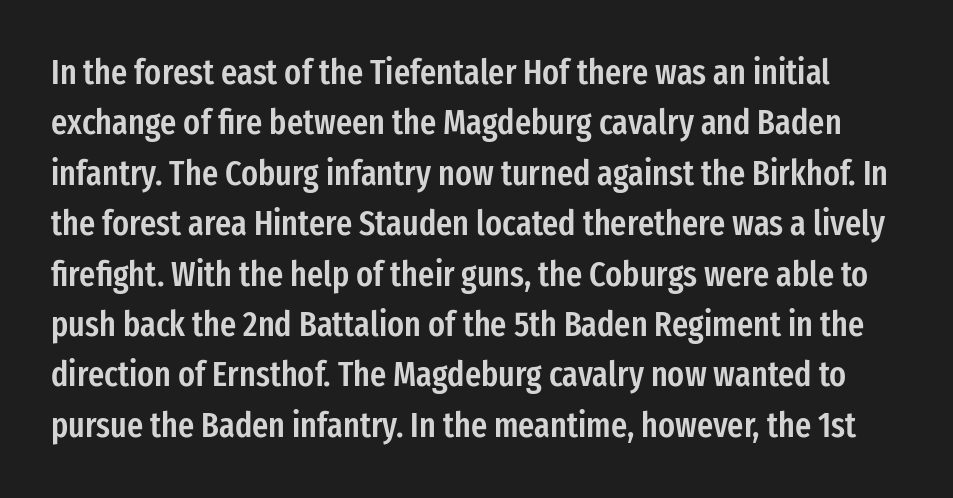
{"serif": "no", "italic": "no", "bold": "semi", "weight": "semibold", "width": "condensed", "stroke_contrast": "low", "x_height": "medium", "monospaced": "no", "underline": "no", "line_spacing": "normal", "line_spacing_ratio": 1.44, "letter_spacing": "normal", "letter_spacing_em": 0.0, "glyph_px": 35}
